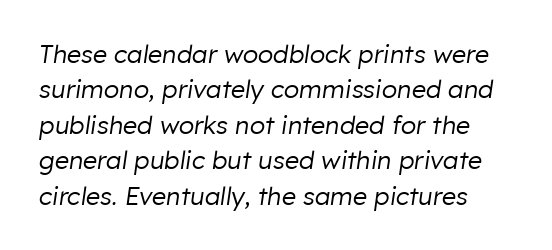
Q: Is the text bold? A: No.
Q: Is the text italic (slanted)? A: Yes, it leans right by about 8 degrees.
Q: Is the text underlined? A: No.
Q: Is the spacing between letters normal or unusually wide? A: Normal.
Q: Is the spacing between lines tight, normal or loose? A: Normal.
